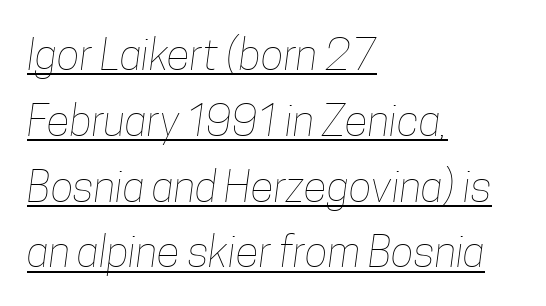
Q: Is the text bold? A: No.
Q: Is the text underlined? A: Yes.
Q: How is the paragraph aligned? A: Left-aligned.
Q: Is the spacing between letters normal or unusually wide? A: Normal.
Q: Is the spacing between lines tight, normal or loose? A: Normal.
Q: Width (condensed, normal, or wide)? A: Condensed.
Q: Stroke contrast? A: Low.
Q: x-height? A: Medium.
Q: Monospaced? A: No.
